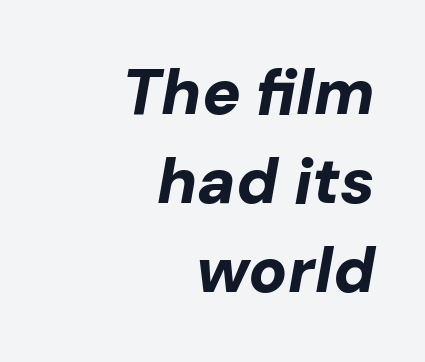
Q: Is the text bold? A: Yes.
Q: Is the text italic (slanted)? A: Yes, it leans right by about 10 degrees.
Q: Is the text underlined? A: No.
Q: How is the paragraph aligned? A: Right-aligned.
Q: Is the spacing between letters normal or unusually wide? A: Normal.
Q: Is the spacing between lines tight, normal or loose? A: Normal.
Q: Width (condensed, normal, or wide)? A: Normal.
Q: Stroke contrast? A: Low.
Q: x-height? A: Medium.
Q: Monospaced? A: No.
